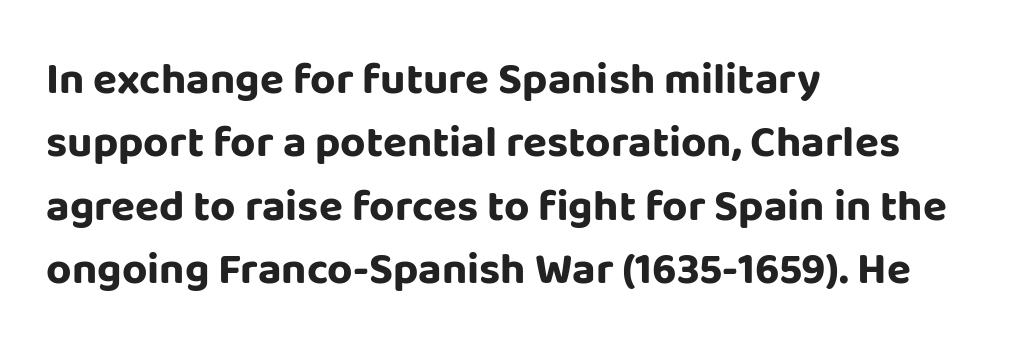
{"serif": "no", "italic": "no", "bold": "yes", "weight": "bold", "width": "normal", "stroke_contrast": "low", "x_height": "large", "monospaced": "no", "underline": "no", "align": "left", "line_spacing": "normal", "line_spacing_ratio": 1.44, "letter_spacing": "normal", "letter_spacing_em": 0.0, "glyph_px": 44}
